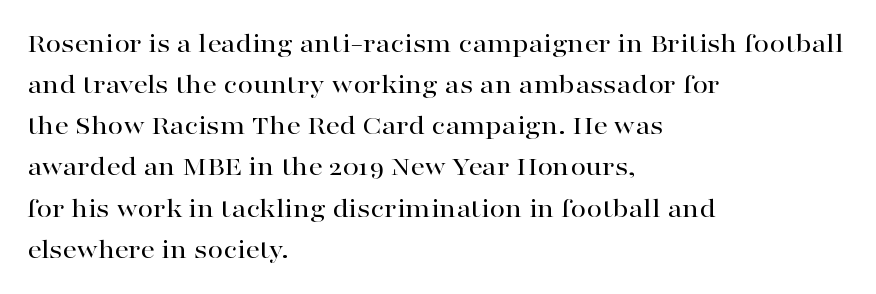
The image shows 28 px wide serif type, upright; set left-aligned, normal line spacing (1.47x), normal letter spacing, not underlined; high stroke contrast and a medium x-height.
